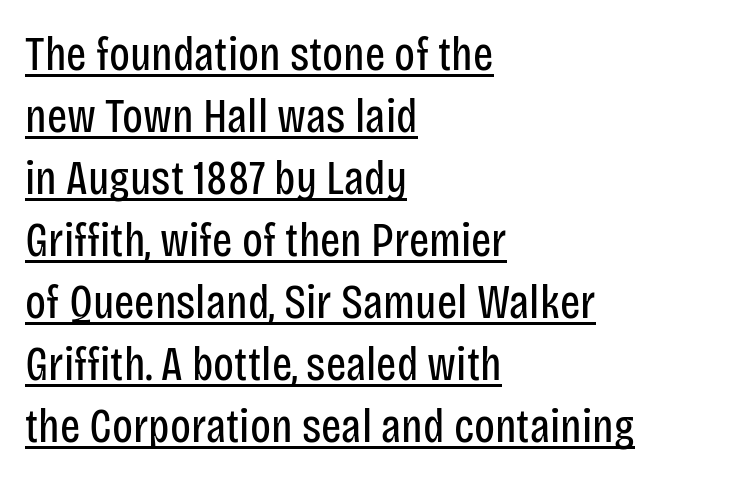
Q: Is the text bold? A: No.
Q: Is the text italic (slanted)? A: No, it is upright.
Q: Is the typeface a serif or a sans-serif typeface? A: Sans-serif.
Q: Is the text underlined? A: Yes.
Q: How is the paragraph aligned? A: Left-aligned.
Q: Is the spacing between letters normal or unusually wide? A: Normal.
Q: Is the spacing between lines tight, normal or loose? A: Normal.
Q: Width (condensed, normal, or wide)? A: Condensed.
Q: Stroke contrast? A: Low.
Q: x-height? A: Large.
Q: Monospaced? A: No.
